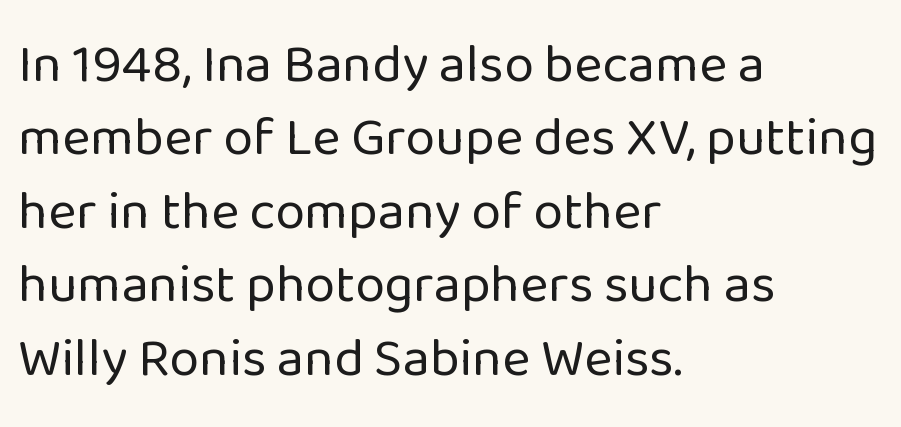
Q: Is the text bold? A: No.
Q: Is the text italic (slanted)? A: No, it is upright.
Q: Is the typeface a serif or a sans-serif typeface? A: Sans-serif.
Q: Is the text underlined? A: No.
Q: How is the paragraph aligned? A: Left-aligned.
Q: Is the spacing between letters normal or unusually wide? A: Normal.
Q: Is the spacing between lines tight, normal or loose? A: Normal.
Q: Width (condensed, normal, or wide)? A: Normal.
Q: Stroke contrast? A: Low.
Q: x-height? A: Medium.
Q: Monospaced? A: No.
